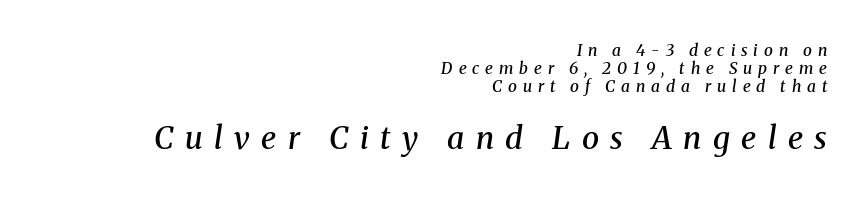
The image shows 31 px semibold serif type, italic (leaning right); set right-aligned, tight line spacing (1.11x), unusually wide letter spacing (+0.37 em), not underlined; the second (bottom) block is 1.94x larger; medium stroke contrast and a medium x-height.
